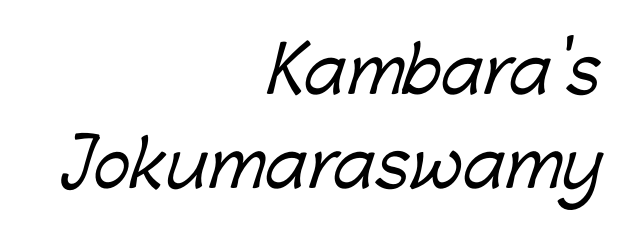
{"serif": "no", "width": "normal", "stroke_contrast": "low", "x_height": "medium", "monospaced": "no", "underline": "no", "align": "right", "line_spacing": "normal", "line_spacing_ratio": 1.49, "letter_spacing": "normal", "letter_spacing_em": 0.0, "glyph_px": 63}
